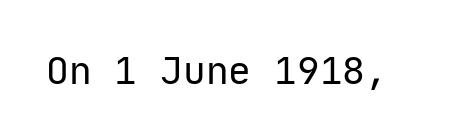
The rendering uses typewriter-style spacing with identical character cells. Stems here are at most as thick as an everyday book face. Classification — sans serif. Just letters on the line, the space beneath them empty. Style check: upright.
